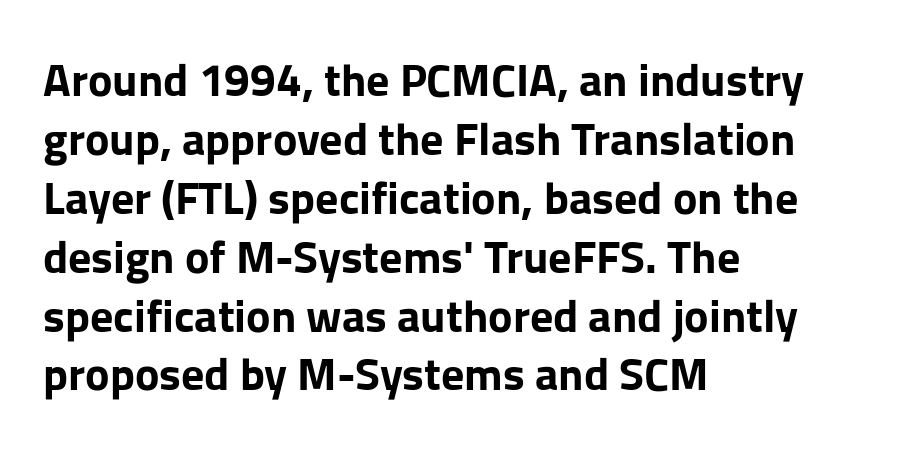
Q: Is the text bold? A: Yes.
Q: Is the text italic (slanted)? A: No, it is upright.
Q: Is the typeface a serif or a sans-serif typeface? A: Sans-serif.
Q: Is the text underlined? A: No.
Q: How is the paragraph aligned? A: Left-aligned.
Q: Is the spacing between letters normal or unusually wide? A: Normal.
Q: Is the spacing between lines tight, normal or loose? A: Normal.
Q: Width (condensed, normal, or wide)? A: Normal.
Q: Stroke contrast? A: Low.
Q: x-height? A: Medium.
Q: Monospaced? A: No.
